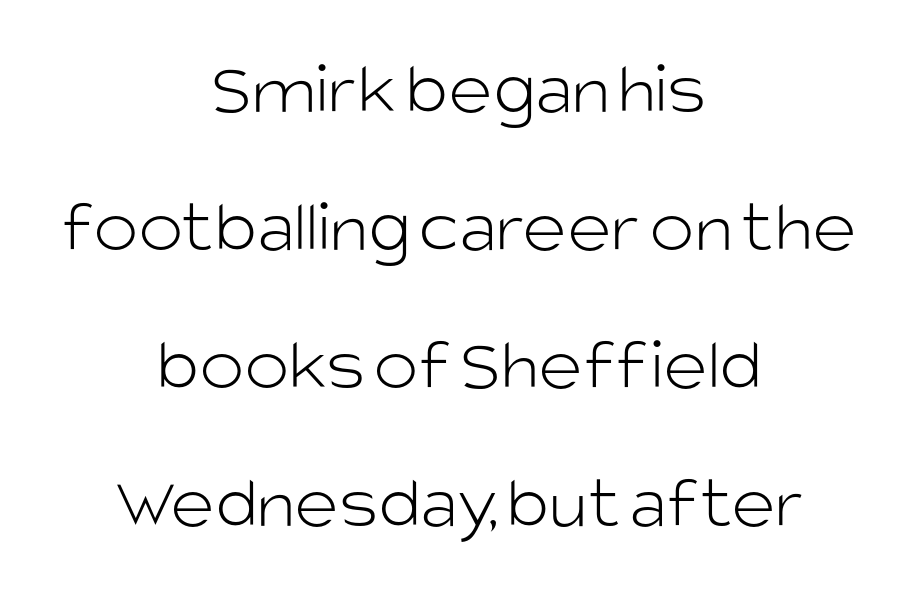
{"serif": "no", "italic": "no", "bold": "no", "weight": "light", "width": "normal", "stroke_contrast": "low", "x_height": "large", "monospaced": "no", "underline": "no", "align": "center", "line_spacing_ratio": 1.84, "letter_spacing": "normal", "letter_spacing_em": 0.0, "glyph_px": 75}
